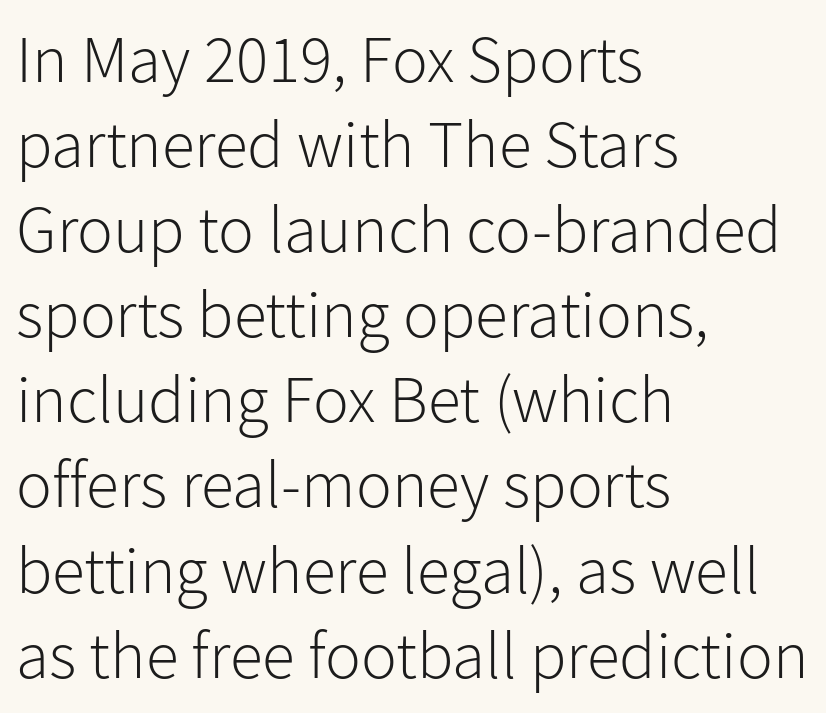
The image shows 67 px light sans-serif type, upright; set left-aligned, normal line spacing (1.27x), normal letter spacing, not underlined; low stroke contrast and a medium x-height.
